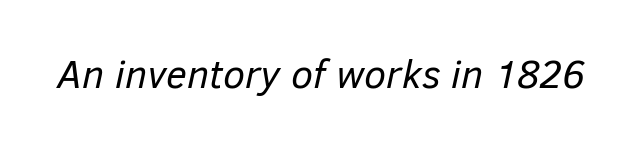
Q: Is the text bold? A: No.
Q: Is the text italic (slanted)? A: Yes, it leans right by about 12 degrees.
Q: Is the text underlined? A: No.
Q: Is the spacing between letters normal or unusually wide? A: Normal.
Q: Width (condensed, normal, or wide)? A: Normal.
Q: Stroke contrast? A: Low.
Q: x-height? A: Medium.
Q: Monospaced? A: No.
